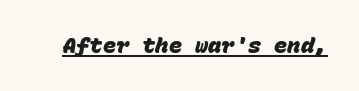
What decoration does the sample have? An underline. The line texture is even and compact thanks to regular tracking. Set as a true bold cut, around the 700 mark.
